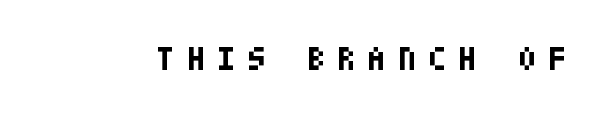
The image shows 34 px bold, condensed sans-serif type, upright; set unusually wide letter spacing (+0.34 em), not underlined; low stroke contrast and a large x-height.
